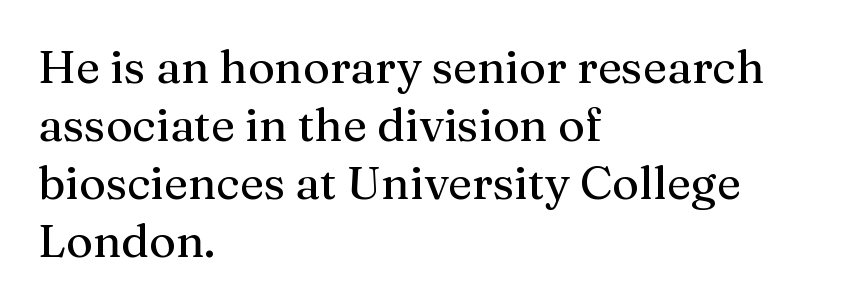
The image shows 46 px serif type, upright; set left-aligned, normal line spacing (1.26x), normal letter spacing, not underlined; medium stroke contrast and a medium x-height.
